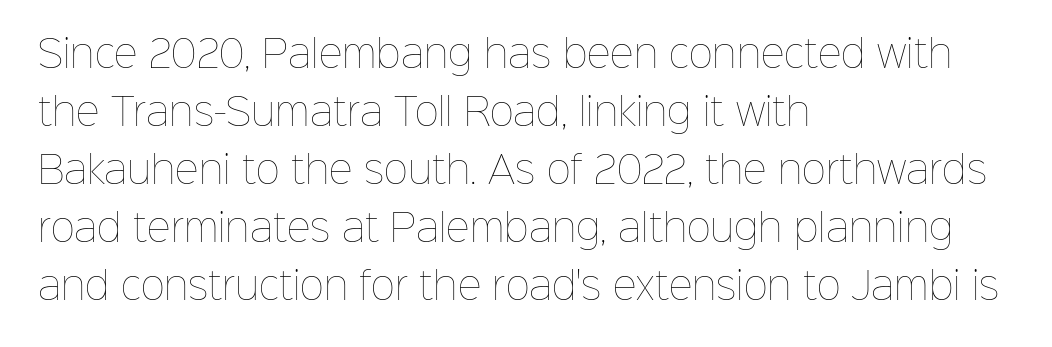
{"italic": "no", "bold": "no", "weight": "thin", "width": "normal", "stroke_contrast": "low", "x_height": "medium", "monospaced": "no", "underline": "no", "align": "left", "line_spacing": "normal", "line_spacing_ratio": 1.57, "letter_spacing": "normal", "letter_spacing_em": 0.0, "glyph_px": 37}
